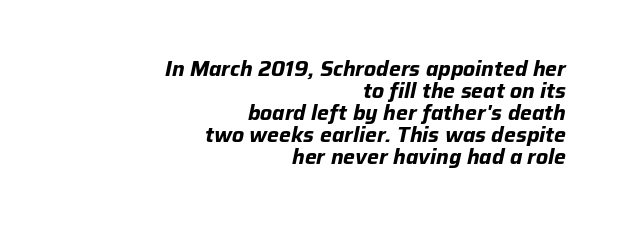
Q: Is the text bold? A: Yes.
Q: Is the text italic (slanted)? A: Yes, it leans right by about 12 degrees.
Q: Is the text underlined? A: No.
Q: How is the paragraph aligned? A: Right-aligned.
Q: Is the spacing between letters normal or unusually wide? A: Normal.
Q: Is the spacing between lines tight, normal or loose? A: Tight.
